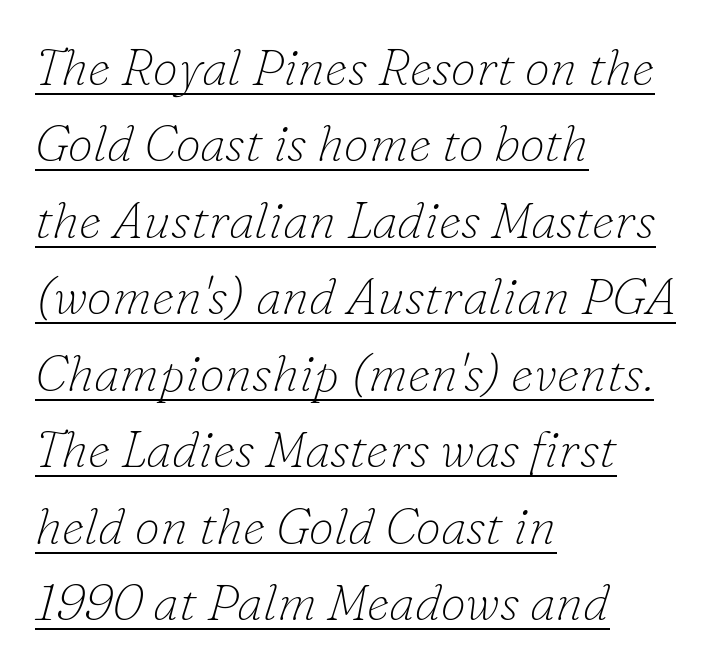
Q: Is the text bold? A: No.
Q: Is the text italic (slanted)? A: Yes, it leans right by about 16 degrees.
Q: Is the typeface a serif or a sans-serif typeface? A: Serif.
Q: Is the text underlined? A: Yes.
Q: How is the paragraph aligned? A: Left-aligned.
Q: Is the spacing between letters normal or unusually wide? A: Normal.
Q: Is the spacing between lines tight, normal or loose? A: Normal.
Q: Width (condensed, normal, or wide)? A: Normal.
Q: Stroke contrast? A: Low.
Q: x-height? A: Small.
Q: Monospaced? A: No.
